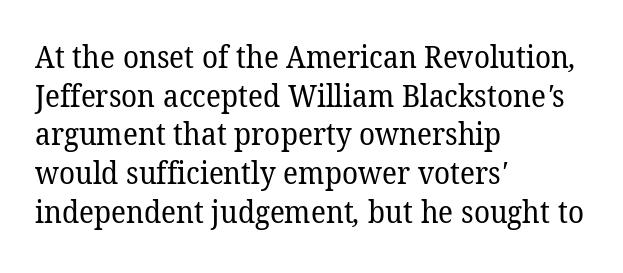
{"serif": "yes", "bold": "no", "weight": "regular", "width": "normal", "stroke_contrast": "low", "x_height": "medium", "monospaced": "no", "underline": "no", "align": "left", "line_spacing": "normal", "line_spacing_ratio": 1.29, "letter_spacing": "normal", "letter_spacing_em": 0.0, "glyph_px": 30}
